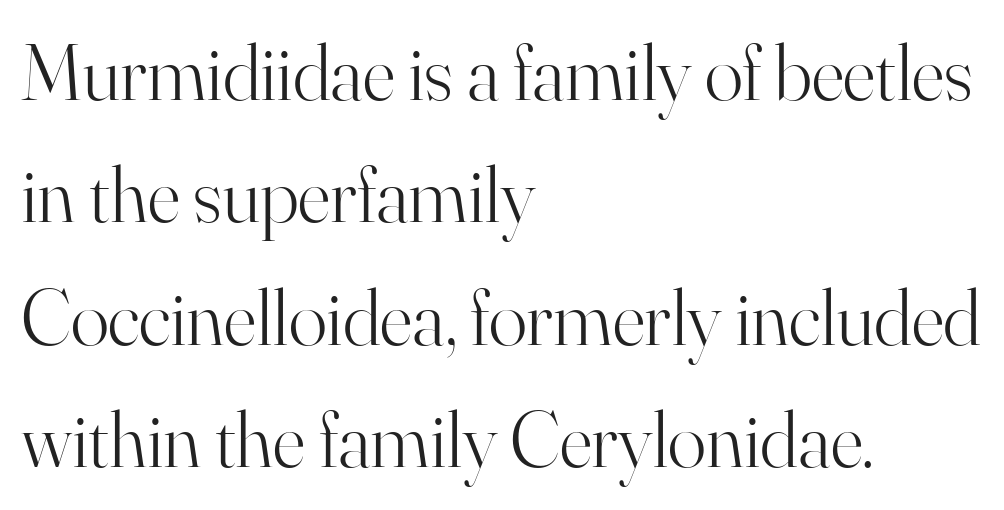
Spacing verdict: proportional, widths tailored to each character. A clean baseline with only descenders dipping below it. The tracking reads as untouched default to a designer's eye. The font family rendered here belongs to the serif group. The designer left line spacing at the default. These lines were composed using upright roman letters.
